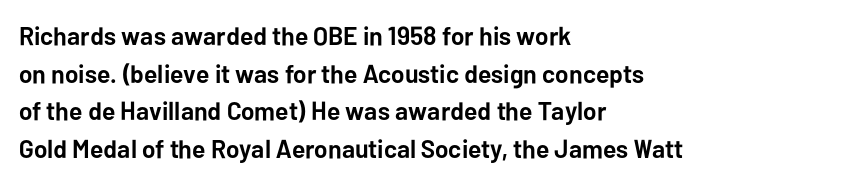
On the weight axis this lands at bold, roughly 700. Words float on clear page, feet unadorned. Interline gaps are of average width in this sample. The rendering keeps characters at their native spacing. In terms of posture, this sample is upright.
